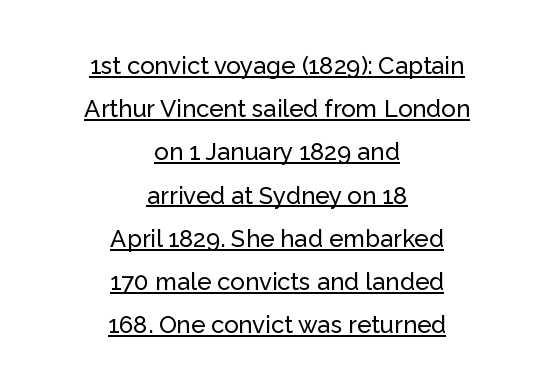
Q: Is the text italic (slanted)? A: No, it is upright.
Q: Is the text underlined? A: Yes.
Q: How is the paragraph aligned? A: Centered.
Q: Is the spacing between letters normal or unusually wide? A: Normal.
